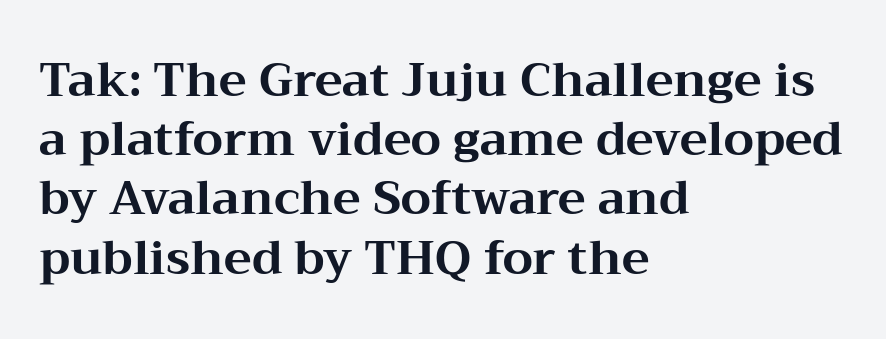
{"serif": "yes", "italic": "no", "bold": "yes", "weight": "bold", "width": "wide", "stroke_contrast": "medium", "x_height": "medium", "monospaced": "no", "underline": "no", "align": "left", "line_spacing": "normal", "line_spacing_ratio": 1.26, "letter_spacing": "normal", "letter_spacing_em": 0.0, "glyph_px": 47}
